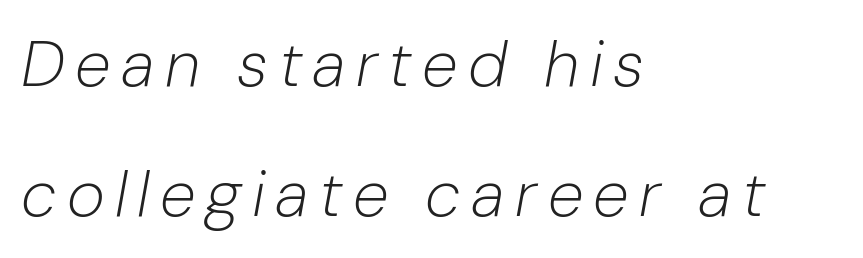
Q: Is the text bold? A: No.
Q: Is the text italic (slanted)? A: Yes, it leans right by about 10 degrees.
Q: Is the text underlined? A: No.
Q: How is the paragraph aligned? A: Left-aligned.
Q: Is the spacing between lines tight, normal or loose? A: Loose.
Q: Width (condensed, normal, or wide)? A: Normal.
Q: Stroke contrast? A: Low.
Q: x-height? A: Medium.
Q: Monospaced? A: No.
